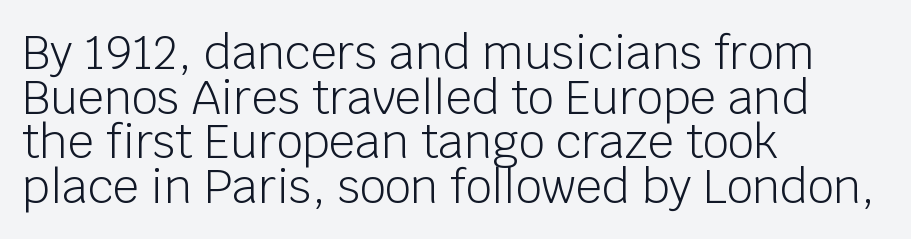
Q: Is the text bold? A: No.
Q: Is the text italic (slanted)? A: No, it is upright.
Q: Is the typeface a serif or a sans-serif typeface? A: Sans-serif.
Q: Is the text underlined? A: No.
Q: How is the paragraph aligned? A: Left-aligned.
Q: Is the spacing between letters normal or unusually wide? A: Normal.
Q: Is the spacing between lines tight, normal or loose? A: Tight.
Q: Width (condensed, normal, or wide)? A: Normal.
Q: Stroke contrast? A: Low.
Q: x-height? A: Large.
Q: Monospaced? A: No.
